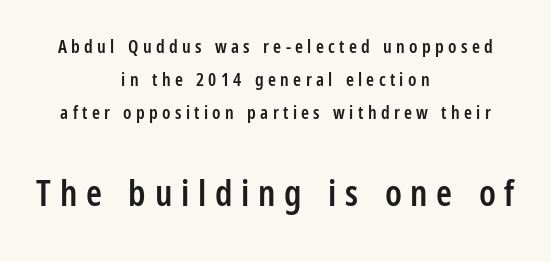
{"serif": "no", "italic": "no", "bold": "semi", "weight": "semibold", "width": "condensed", "stroke_contrast": "low", "x_height": "medium", "monospaced": "no", "underline": "no", "align": "center", "line_spacing_ratio": 1.84, "letter_spacing": "wide", "letter_spacing_em": 0.24, "larger_block": "second", "size_ratio": 2.0, "glyph_px": 36}
